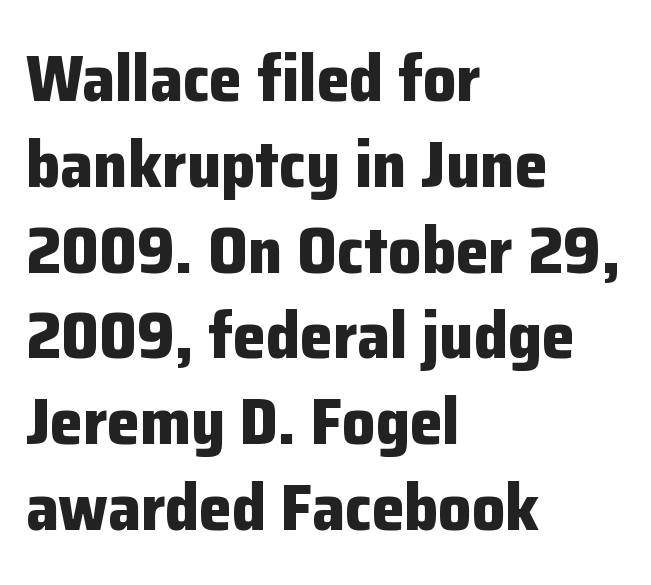
Q: Is the text bold? A: Yes.
Q: Is the text italic (slanted)? A: No, it is upright.
Q: Is the typeface a serif or a sans-serif typeface? A: Sans-serif.
Q: Is the text underlined? A: No.
Q: How is the paragraph aligned? A: Left-aligned.
Q: Is the spacing between letters normal or unusually wide? A: Normal.
Q: Is the spacing between lines tight, normal or loose? A: Normal.
Q: Width (condensed, normal, or wide)? A: Normal.
Q: Stroke contrast? A: Low.
Q: x-height? A: Medium.
Q: Monospaced? A: No.
